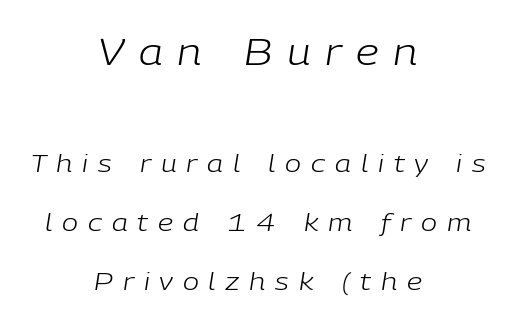
The face looks like a standard text weight, possibly lighter. Notice how the stems are inclined rather than vertical — that's the hallmark of italics. The specimen omits any rule beneath the text block's lines. Compared with a flush-left layout, this one balances lines on the center instead.
